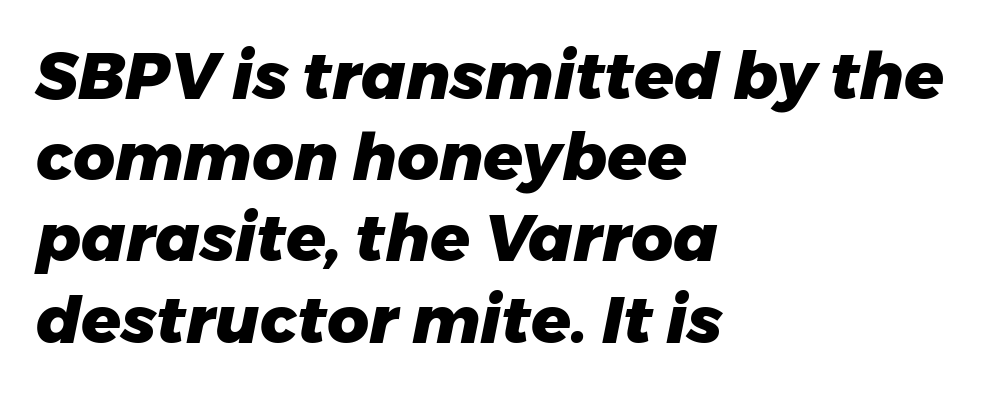
Q: Is the text bold? A: Yes.
Q: Is the text italic (slanted)? A: Yes, it leans right by about 11 degrees.
Q: Is the text underlined? A: No.
Q: How is the paragraph aligned? A: Left-aligned.
Q: Is the spacing between letters normal or unusually wide? A: Normal.
Q: Is the spacing between lines tight, normal or loose? A: Normal.
Q: Width (condensed, normal, or wide)? A: Normal.
Q: Stroke contrast? A: Low.
Q: x-height? A: Medium.
Q: Monospaced? A: No.
